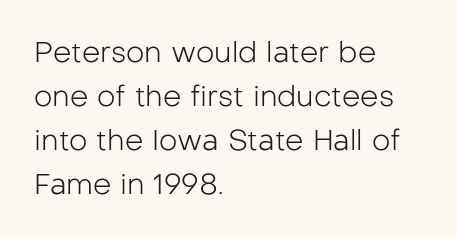
{"serif": "no", "italic": "no", "bold": "no", "weight": "light", "width": "normal", "stroke_contrast": "low", "x_height": "medium", "monospaced": "no", "underline": "no", "align": "left", "line_spacing": "normal", "line_spacing_ratio": 1.52, "letter_spacing": "normal", "letter_spacing_em": 0.0, "glyph_px": 29}
